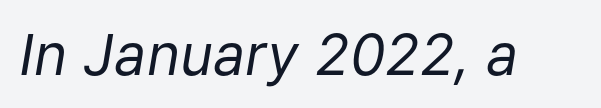
Tracking value appears to be zero — textbook default spacing. The text carries the slant typical of an italic or oblique font. Character widths vary here, with narrow letters taking less room than wide ones. A clean baseline with only descenders dipping below it.
